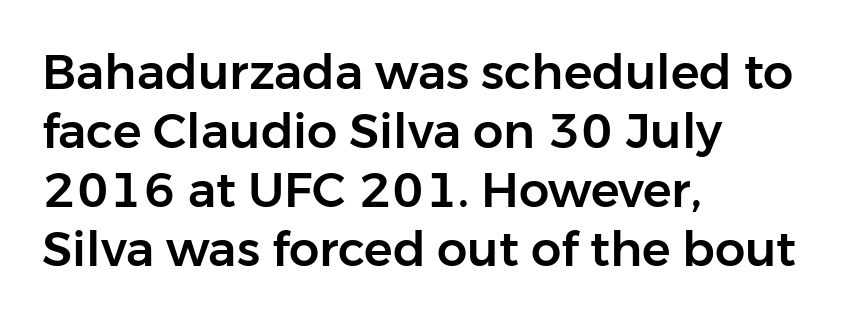
In terms of letterspacing, this is plain default setting. Are there feet on the stems? There aren't — it's a sans. The axis of the letterforms is exactly vertical. Horizontal alignment here is leftward, the default for most running prose. Honestly, there is no underline to notice here at all.
